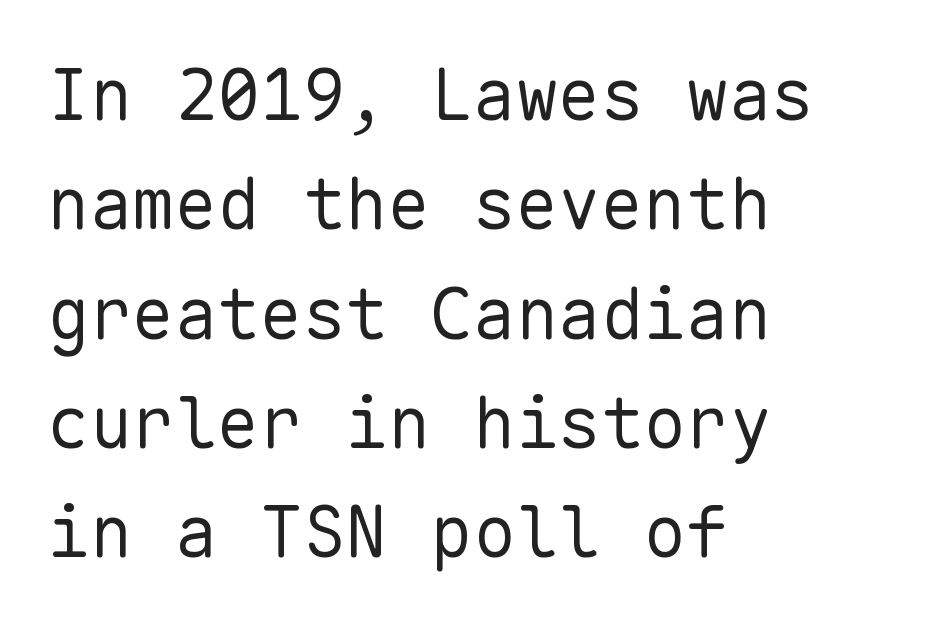
Regarding serifs, this sample does without them. Note the uniform advance width — an 'i' takes as much space as an 'm'. This block has exactly the height ordinary leading produces. All the whitespace from short lines collects on the right.
